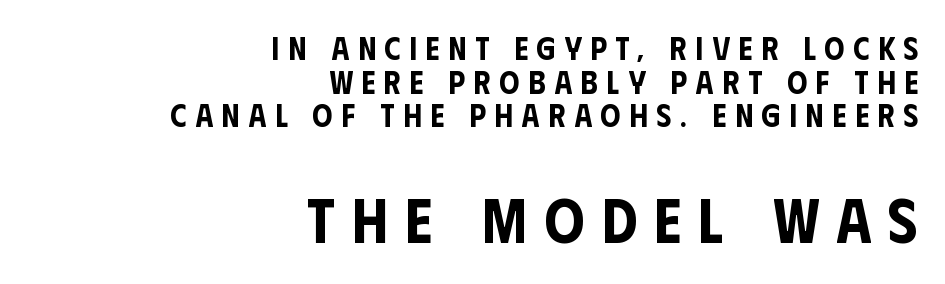
Q: Is the text italic (slanted)? A: No, it is upright.
Q: Is the typeface a serif or a sans-serif typeface? A: Sans-serif.
Q: Is the text underlined? A: No.
Q: How is the paragraph aligned? A: Right-aligned.
Q: Is the spacing between letters normal or unusually wide? A: Unusually wide.
Q: Is the spacing between lines tight, normal or loose? A: Tight.
Q: Which block of text is set in a larger size, the first (top) or the second (bottom)? A: The second (bottom) one.
Q: Width (condensed, normal, or wide)? A: Condensed.
Q: Stroke contrast? A: Low.
Q: x-height? A: Large.
Q: Monospaced? A: No.
